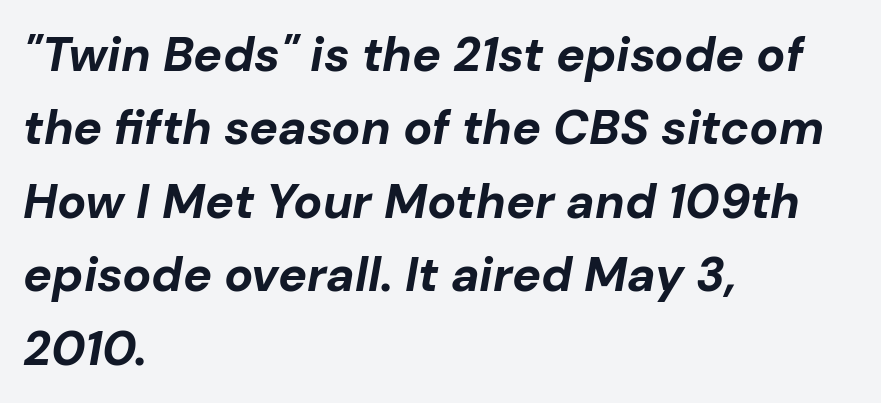
Honestly, the row spacing looks completely unremarkable. The face used here is proportionally spaced, like ordinary book or web type. Italic? Definitely — the glyphs are oblique. Any mark beneath the type? The region is blank. Line beginnings align vertically; line endings do not.
